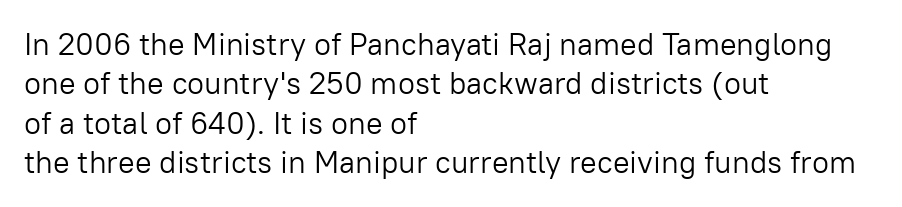
The leading is moderate, giving the passage an even texture. Notice how the passage keeps a crisp vertical edge on the left only. Ascenders rise straight up at ninety degrees. This rendering features lettering with no underline. Does the type have serifs? No, each stem ends abruptly. The letters advance in unequal steps, a hallmark of proportional type.
